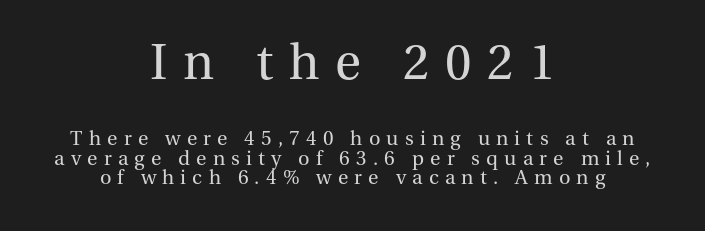
Observe the serifs anchoring each vertical stroke in this sample. Stroke thickness stays within the range of a standard reading face or lighter. The initial chunk of copy outweighs the following chunk in type size. Very little white space separates one row of letters from the next. Teacher's note: observe the equal gaps on both sides — that is centered alignment.
